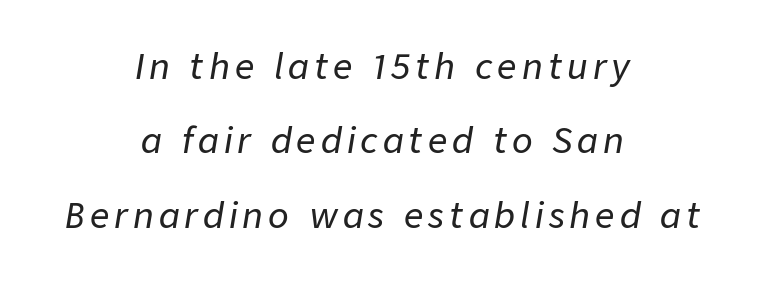
{"italic": "yes", "lean": "right", "slant_degrees": 9, "width": "normal", "stroke_contrast": "low", "x_height": "medium", "monospaced": "no", "underline": "no", "align": "center", "line_spacing": "loose", "line_spacing_ratio": 2.19, "glyph_px": 34}
